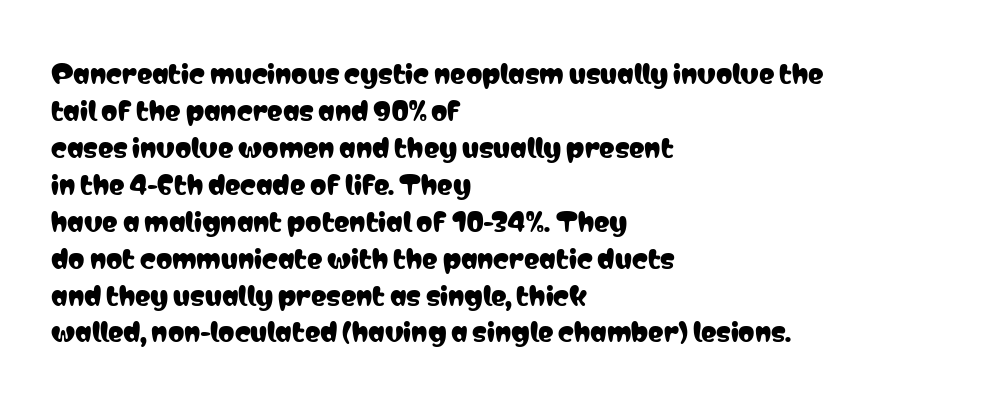
The image shows 26 px text type, upright; set left-aligned, normal line spacing (1.42x), normal letter spacing, not underlined.
